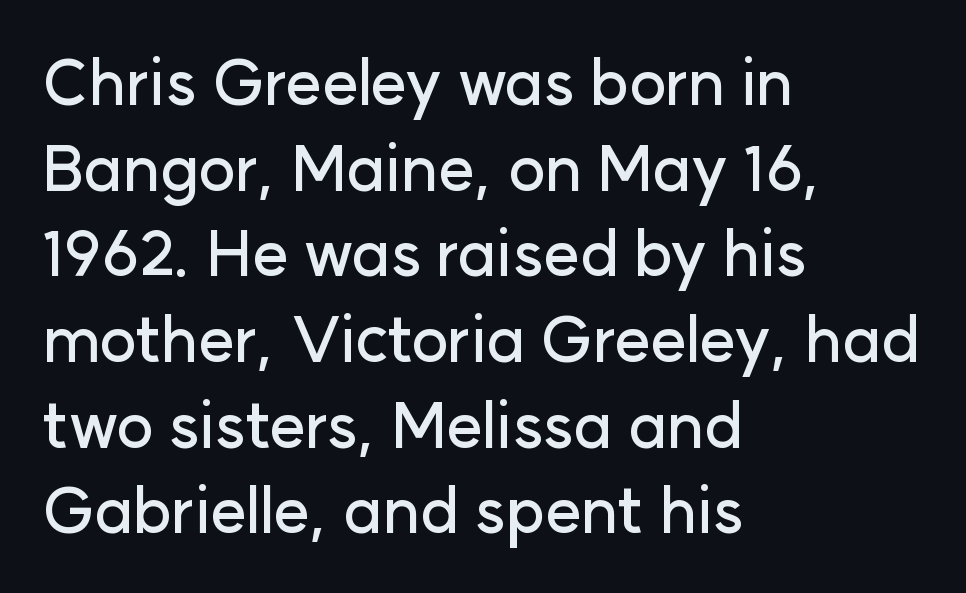
{"serif": "no", "italic": "no", "width": "normal", "stroke_contrast": "low", "x_height": "medium", "monospaced": "no", "underline": "no", "align": "left", "line_spacing": "normal", "line_spacing_ratio": 1.36, "letter_spacing": "normal", "letter_spacing_em": 0.0, "glyph_px": 63}
